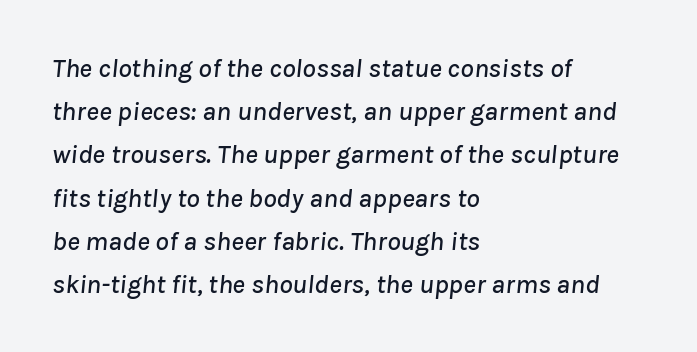
Any mark beneath the type? The region is blank. Is the type slanted? Yes — the strokes lean at a clear angle. A typesetter would call this zero additional tracking. Layout note: lines flush left. One glance says typical: line gaps are just what's usual.
